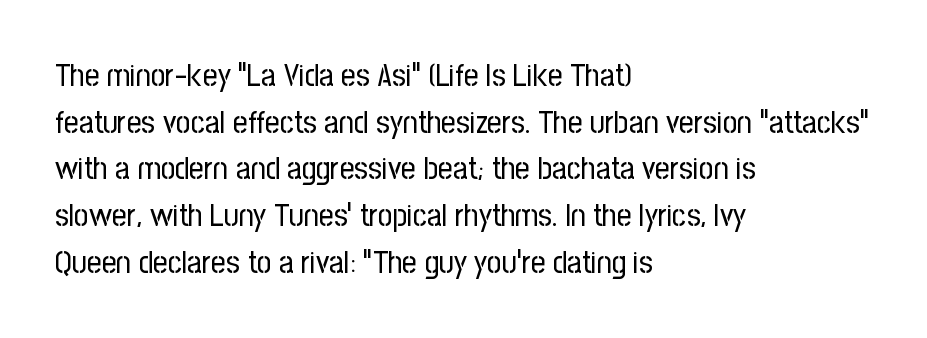
{"serif": "no", "italic": "no", "bold": "no", "weight": "regular", "width": "condensed", "stroke_contrast": "low", "x_height": "medium", "monospaced": "no", "underline": "no", "align": "left", "line_spacing": "normal", "line_spacing_ratio": 1.46, "letter_spacing": "normal", "letter_spacing_em": 0.0, "glyph_px": 32}
